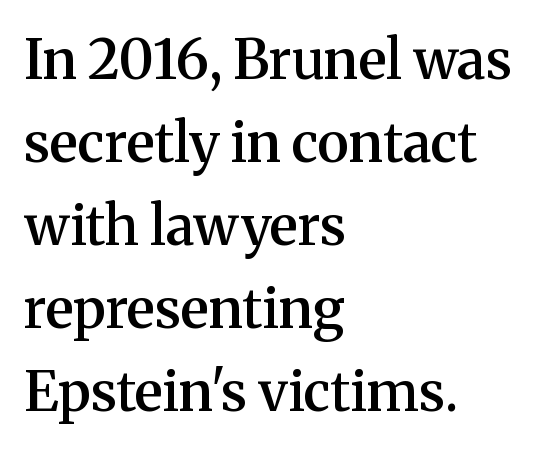
Q: Is the text bold? A: Semi-bold.
Q: Is the text italic (slanted)? A: No, it is upright.
Q: Is the typeface a serif or a sans-serif typeface? A: Serif.
Q: Is the text underlined? A: No.
Q: How is the paragraph aligned? A: Left-aligned.
Q: Is the spacing between letters normal or unusually wide? A: Normal.
Q: Is the spacing between lines tight, normal or loose? A: Normal.
Q: Width (condensed, normal, or wide)? A: Normal.
Q: Stroke contrast? A: Medium.
Q: x-height? A: Medium.
Q: Monospaced? A: No.
